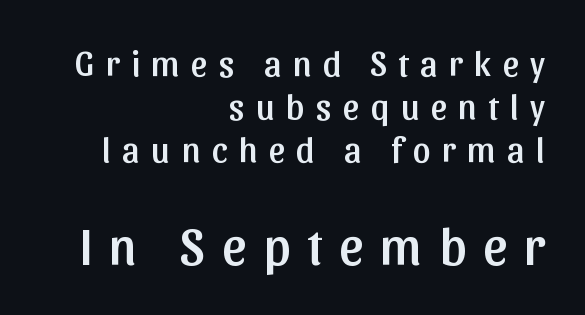
The image shows 52 px sans-serif type, upright; set right-aligned, line spacing 1.23x, unusually wide letter spacing (+0.33 em), not underlined; the second (bottom) block is 1.49x larger; low stroke contrast and a medium x-height.
